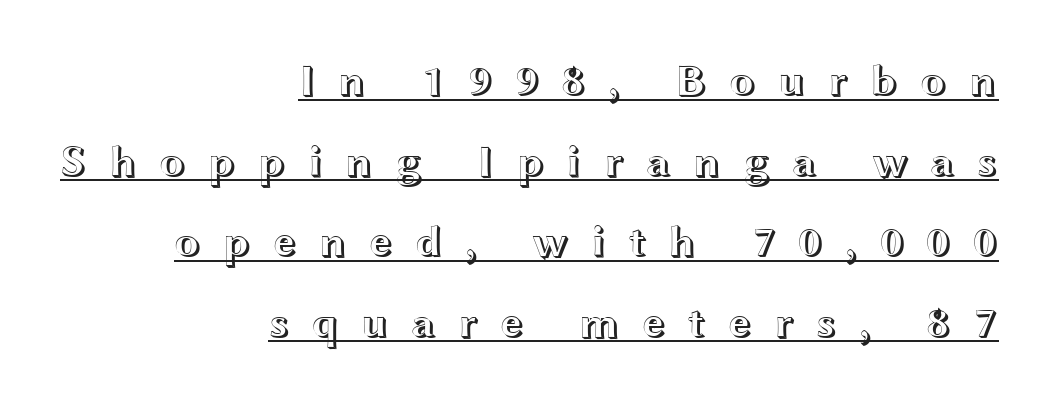
The image shows 44 px wide type, upright; set right-aligned, line spacing 1.83x, unusually wide letter spacing (+0.49 em), underlined; a medium x-height.
